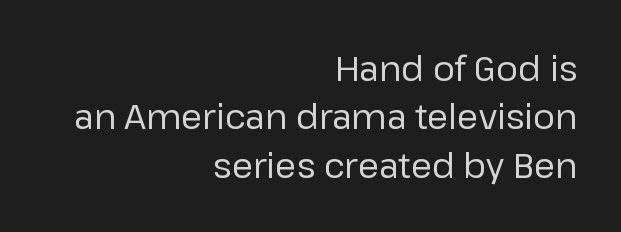
The type family on display is of the sans-serif kind. All the whitespace from short lines collects on the left. Think of a printed novel: that variable character pitch is what you see here. The lettering holds an erect, upright posture throughout. Summary of vertical rhythm: regular, with standard interline spacing. Compared with typical body copy, the letter spacing here is the same.
